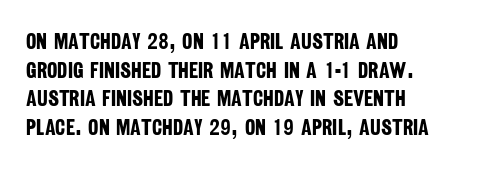
The image shows 22 px bold type; set left-aligned, normal line spacing (1.3x), normal letter spacing, not underlined.
